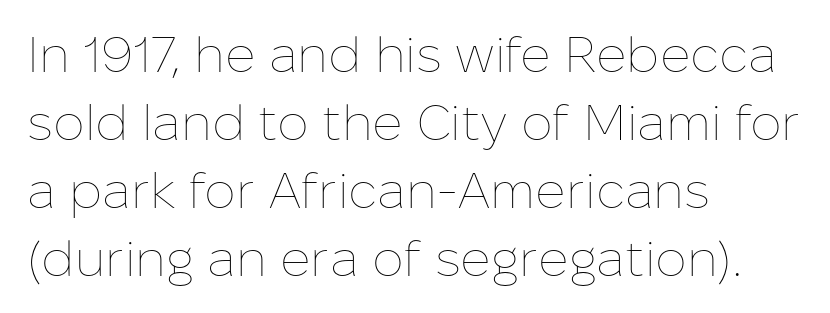
The image shows 50 px thin type, upright; set left-aligned, normal line spacing (1.36x), normal letter spacing, not underlined; low stroke contrast and a medium x-height.
